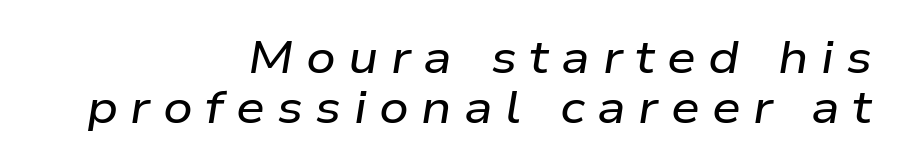
{"italic": "yes", "lean": "right", "slant_degrees": 9, "width": "wide", "stroke_contrast": "low", "x_height": "medium", "monospaced": "no", "underline": "no", "align": "right", "line_spacing": "tight", "line_spacing_ratio": 1.08, "letter_spacing": "wide", "letter_spacing_em": 0.27, "glyph_px": 46}
